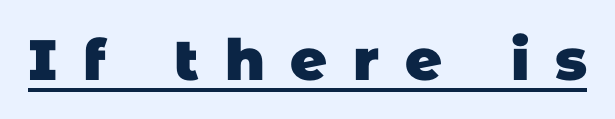
Tracking value appears strongly positive — letters spread wide. These lines carry a lot of weight — the face is fully bold. The glyphs in this specimen are sans serif. These characters rest on top of a visible drawn line.
